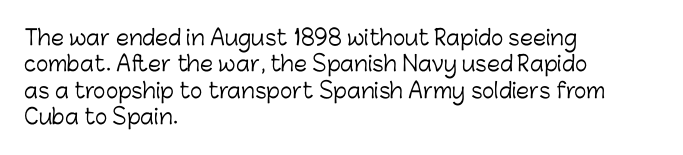
The image shows 21 px text type, upright; set left-aligned, normal line spacing (1.26x), normal letter spacing, not underlined.
